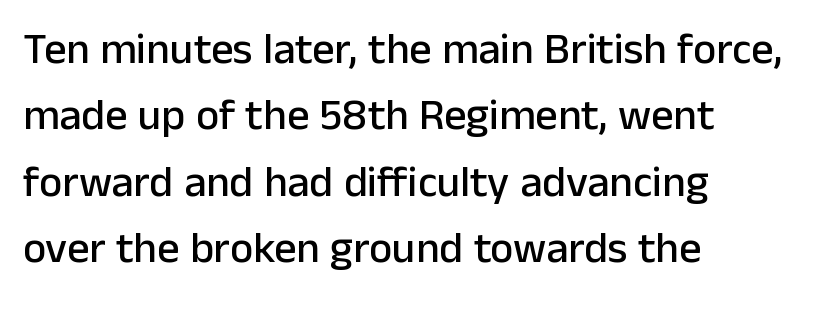
{"serif": "no", "italic": "no", "width": "normal", "stroke_contrast": "low", "x_height": "medium", "monospaced": "no", "underline": "no", "align": "left", "line_spacing": "normal", "line_spacing_ratio": 1.51, "letter_spacing": "normal", "letter_spacing_em": 0.0, "glyph_px": 44}
